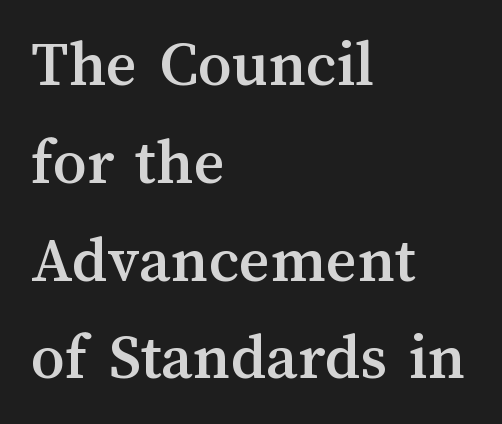
{"italic": "no", "width": "normal", "stroke_contrast": "medium", "x_height": "medium", "monospaced": "no", "underline": "no", "align": "left", "line_spacing": "normal", "line_spacing_ratio": 1.46, "letter_spacing": "normal", "letter_spacing_em": 0.0, "glyph_px": 67}
